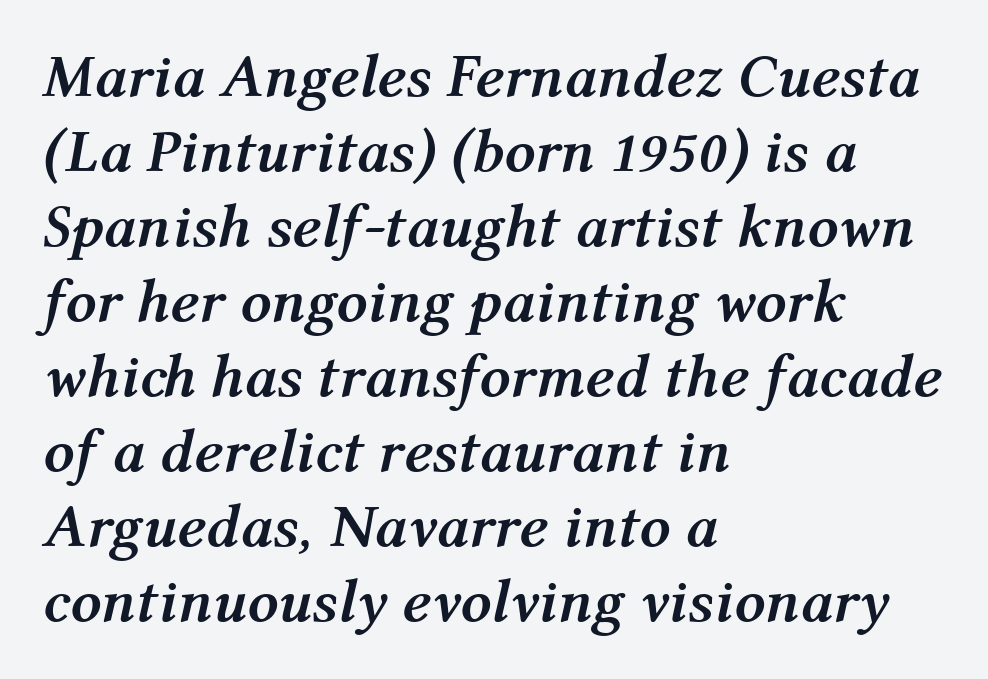
Underlining? Definitely not there. Rendered with sloped, italic letterforms. One-word summary of the alignment: left. Strokes here are thick enough to call this a true bold. Note the varied advance widths — an 'i' is clearly narrower than an 'm'. This rendering leaves character spacing at its baseline value.
